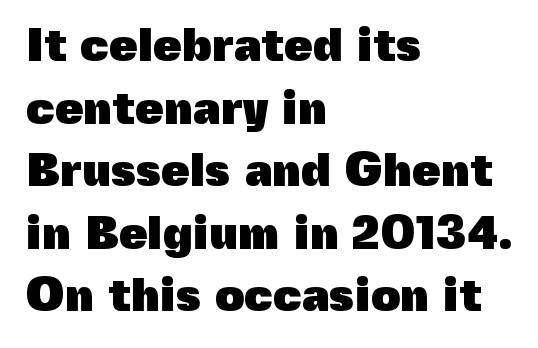
Letters rest on an invisible, unmarked baseline. The rendering uses a bold face; every stroke is thick and dark. Left-aligned paragraph, ragged on the right. Note: no serifs on the glyphs. You could not count columns in this text — the font is proportionally spaced. Look at the tracking — it's just the regular setting, nothing added.
